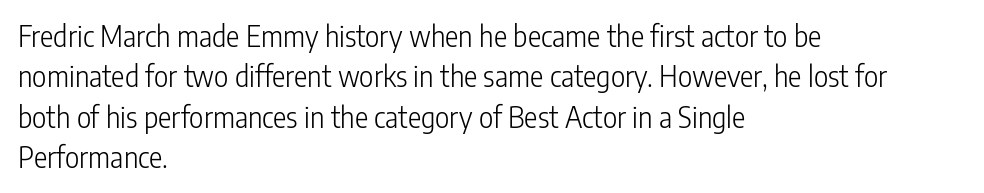
{"serif": "no", "italic": "no", "bold": "no", "weight": "light", "width": "condensed", "stroke_contrast": "low", "x_height": "medium", "monospaced": "no", "underline": "no", "align": "left", "line_spacing": "normal", "line_spacing_ratio": 1.44, "letter_spacing": "normal", "letter_spacing_em": 0.0, "glyph_px": 28}
